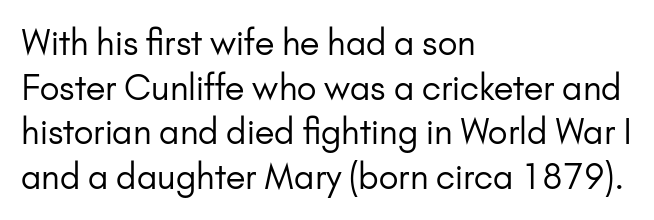
A bare baseline throughout the passage. There is no visible air inserted between adjacent glyphs. Is there any slant? The stems are plumb. The cut favours lightness, reaching ordinary text weight at its darkest. Looks like regular typesetting: each glyph gets only the width it needs.
